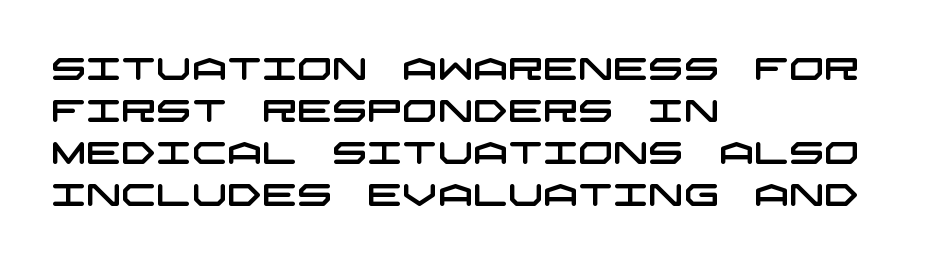
Short and long lines alike share a common starting point at left. The block of text has a typical density, with ordinary space between rows. Clear beneath every line of the passage. Each word holds together tightly as a unit, with standard inter-letter gaps. This sample uses a sans-serif face.
